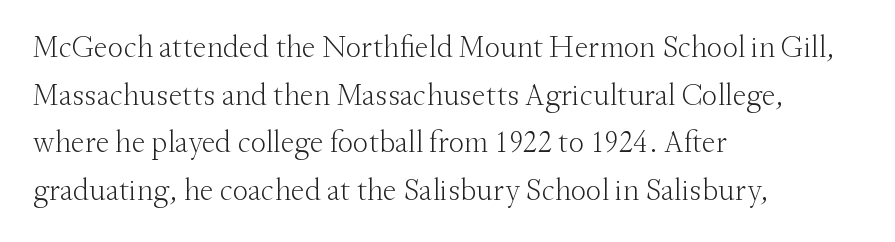
{"serif": "yes", "italic": "no", "bold": "no", "weight": "light", "width": "normal", "stroke_contrast": "medium", "x_height": "small", "monospaced": "no", "underline": "no", "align": "left", "line_spacing": "normal", "line_spacing_ratio": 1.54, "letter_spacing": "normal", "letter_spacing_em": 0.0, "glyph_px": 31}
